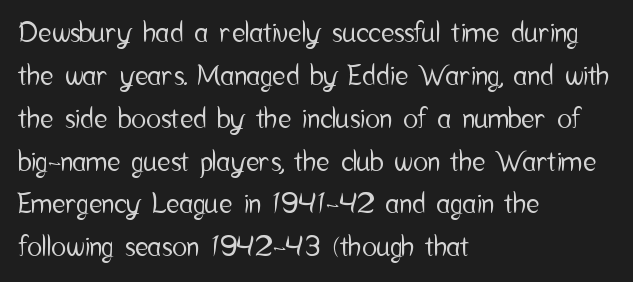
The image shows 28 px condensed sans-serif type, upright; set left-aligned, normal line spacing (1.53x), normal letter spacing, not underlined; low stroke contrast and a medium x-height.
